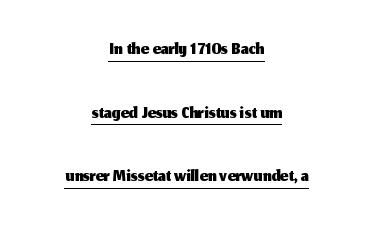
In designer terms, the underline attribute is active on this setting. Italic: no, the glyphs are upright roman. No feet cap the strokes, marking this as sans-serif type. Line starts and ends both wander, symmetrically.
